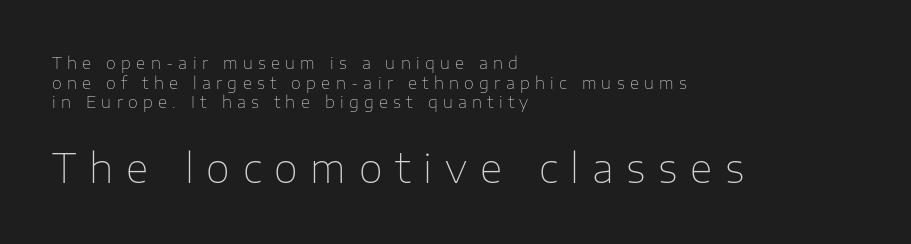
The image shows 39 px thin sans-serif type, upright; set left-aligned, line spacing 1.22x, unusually wide letter spacing (+0.33 em), not underlined; the second (bottom) block is 2.44x larger; low stroke contrast and a medium x-height.
